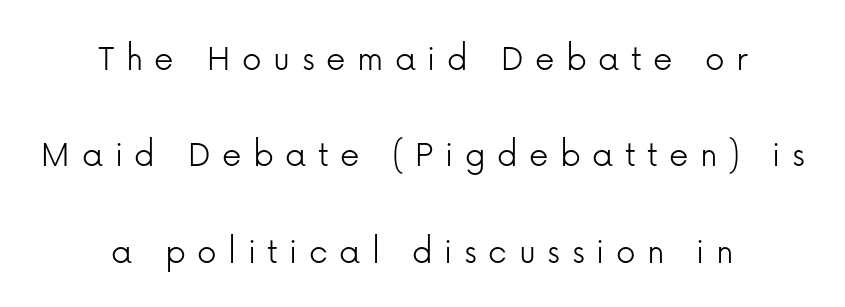
The gap between lines stays unmarked. Where is the straight margin? There isn't one; the lines are centered. This rendering widens character spacing well past its baseline value. A typesetter would mark this as roman, not italic. Think of a printed novel: that variable character pitch is what you see here. You could fit nearly another row in the gap between these rows.
